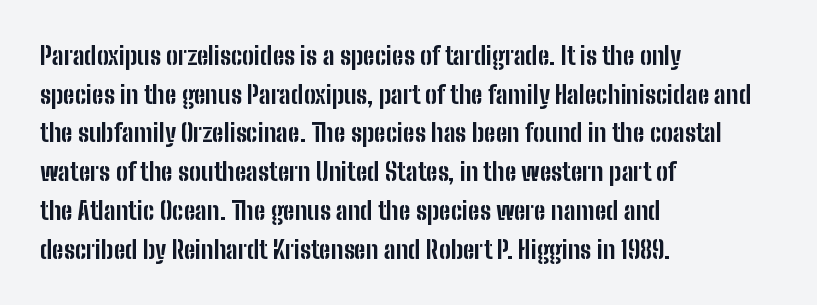
Lines of text with bare space underneath. Default kerning and tracking; the words read as compact shapes. Typeset ragged right — the left edge is the straight one. Regarding leading, the lines here are spaced in the standard way. Every stem runs plumb, perpendicular to the baseline.
